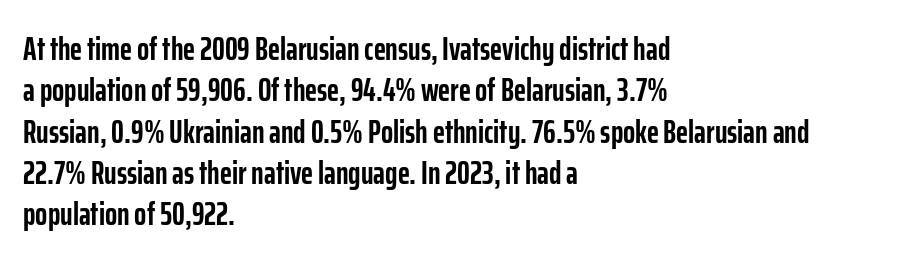
The image shows 32 px semibold, condensed sans-serif type, upright; set left-aligned, normal line spacing (1.29x), normal letter spacing, not underlined; low stroke contrast and a medium x-height.
